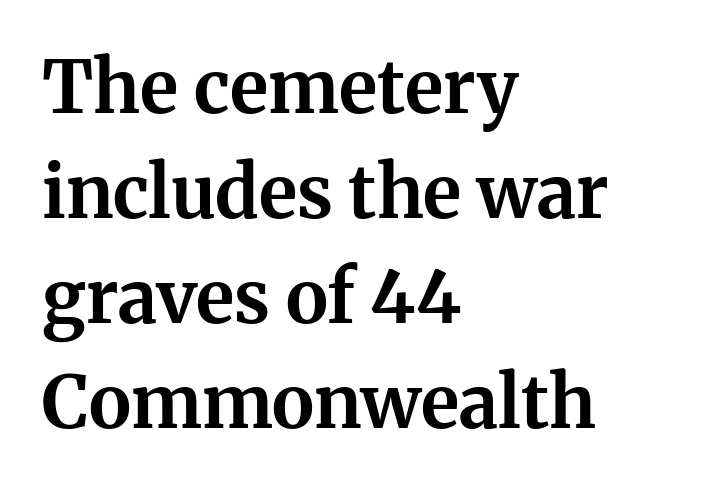
Serifs: yes, visible at the terminals of the letterforms. Varying glyph widths throughout — classic text-font behaviour. Thick stems and heavy bowls — unmistakably bold. Baseline-to-baseline distance is the conventional proportion of letter height. The gap between lines stays unmarked. Every character sits straight up, as roman type does.
